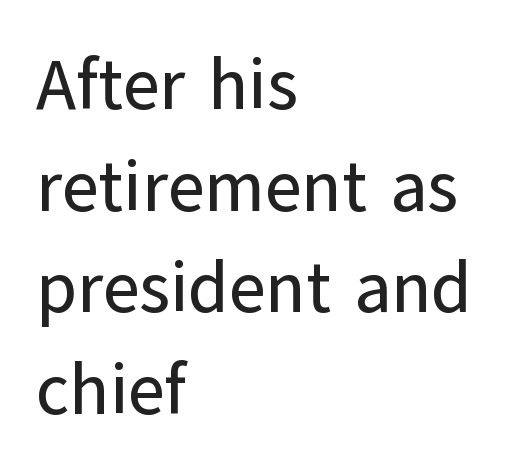
The foot of each line stays bare and open. You could not count columns in this text — the font is proportionally spaced. Style check: upright. The characters display no serif detailing; their extremities are plain. Is the letter spacing exaggerated? No — it looks like the ordinary default. Rows of type keep a routine distance in the vertical direction.
